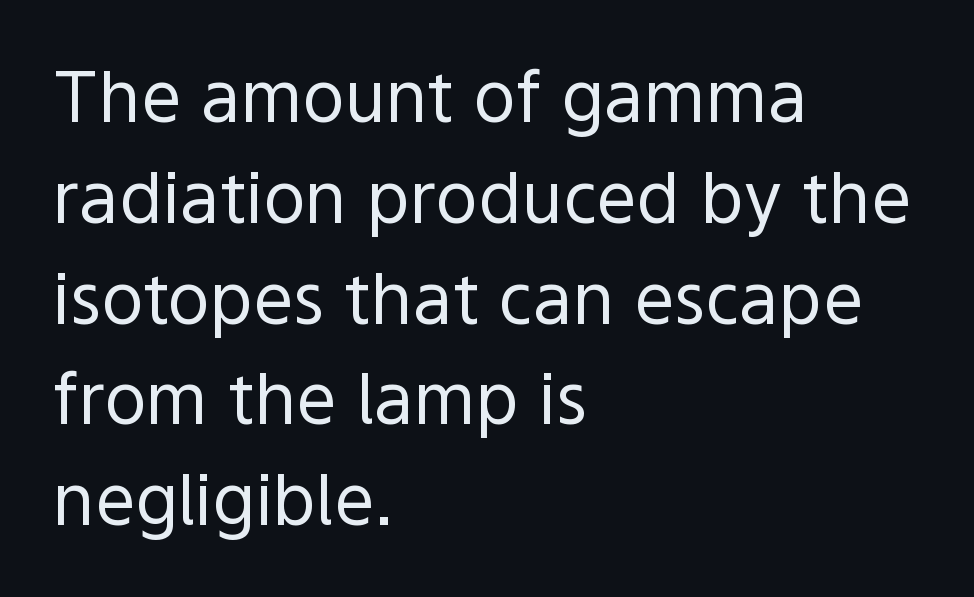
Q: Is the text bold? A: No.
Q: Is the text italic (slanted)? A: No, it is upright.
Q: Is the typeface a serif or a sans-serif typeface? A: Sans-serif.
Q: Is the text underlined? A: No.
Q: How is the paragraph aligned? A: Left-aligned.
Q: Is the spacing between letters normal or unusually wide? A: Normal.
Q: Is the spacing between lines tight, normal or loose? A: Normal.
Q: Width (condensed, normal, or wide)? A: Normal.
Q: x-height? A: Medium.
Q: Monospaced? A: No.
